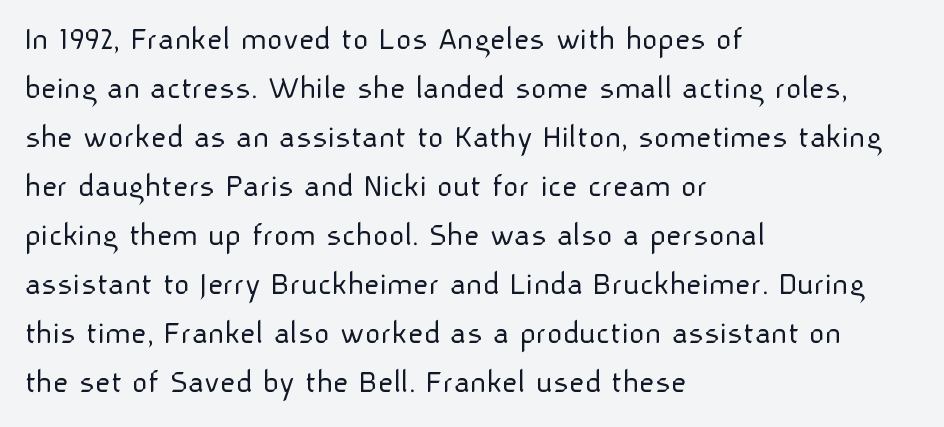
The image shows 34 px light sans-serif type, upright; set left-aligned, normal line spacing (1.44x), normal letter spacing, not underlined; low stroke contrast and a medium x-height.
